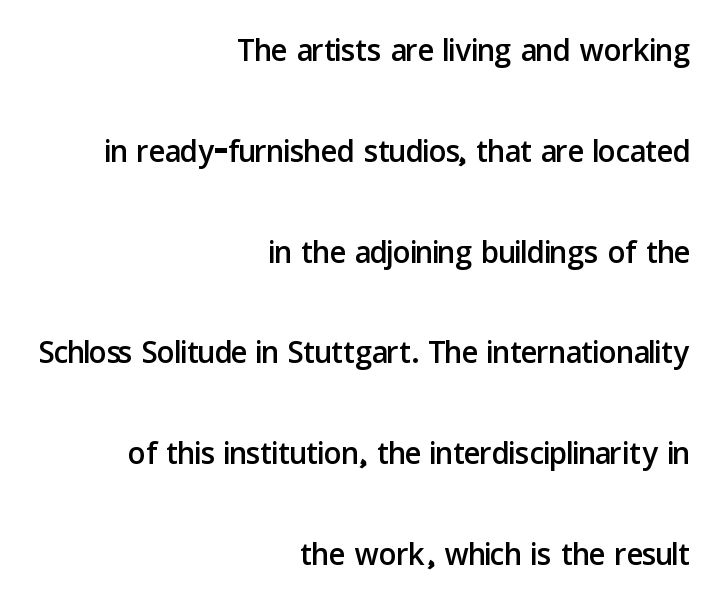
Does the lettering tilt? It doesn't — this is upright. The leading is generous, giving the passage an open texture. The designer went with a sans here, leaving each stem footless. The area under the type is left untouched. The letters advance in unequal steps, a hallmark of proportional type. Typeset ragged left — the right edge is the straight one.
